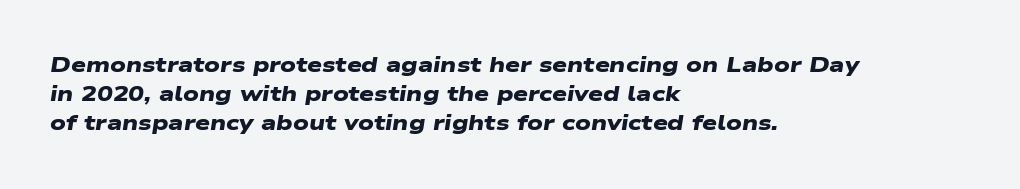
The image shows 21 px bold type; set left-aligned, normal line spacing (1.39x), normal letter spacing, not underlined.
